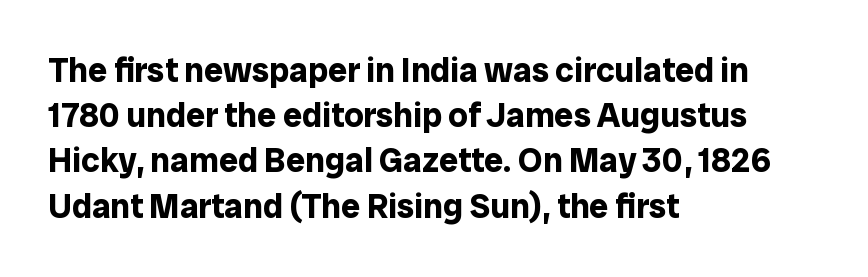
When letters stand straight like this, we call the style roman or upright. Horizontally, the lines are justified to the leading edge only. Spacing verdict: proportional, widths tailored to each character. The leading is moderate, giving the passage an even texture. On the weight axis this lands at bold, roughly 700. Look at the tracking — it's just the regular setting, nothing added.
